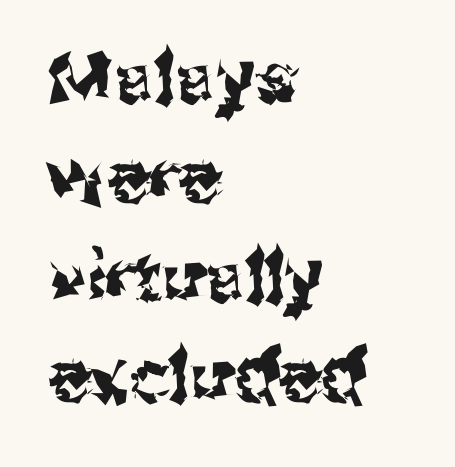
Q: Is the text italic (slanted)? A: No, it is upright.
Q: Is the typeface a serif or a sans-serif typeface? A: Sans-serif.
Q: Is the text underlined? A: No.
Q: How is the paragraph aligned? A: Left-aligned.
Q: Is the spacing between letters normal or unusually wide? A: Normal.
Q: Is the spacing between lines tight, normal or loose? A: Normal.
Q: Width (condensed, normal, or wide)? A: Normal.
Q: Stroke contrast? A: Medium.
Q: x-height? A: Medium.
Q: Monospaced? A: No.
